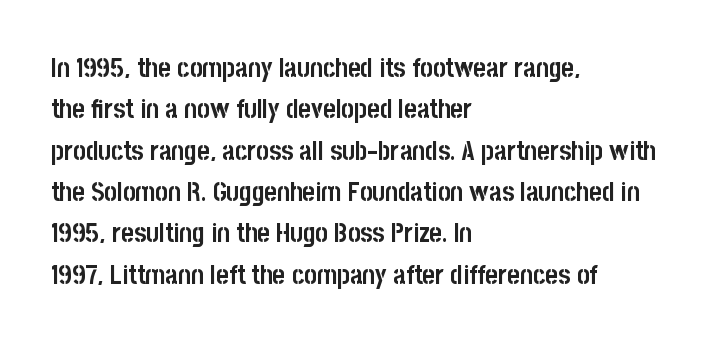
{"italic": "no", "bold": "yes", "underline": "no", "align": "left", "line_spacing": "normal", "line_spacing_ratio": 1.53, "letter_spacing": "normal", "letter_spacing_em": 0.0, "glyph_px": 27}
